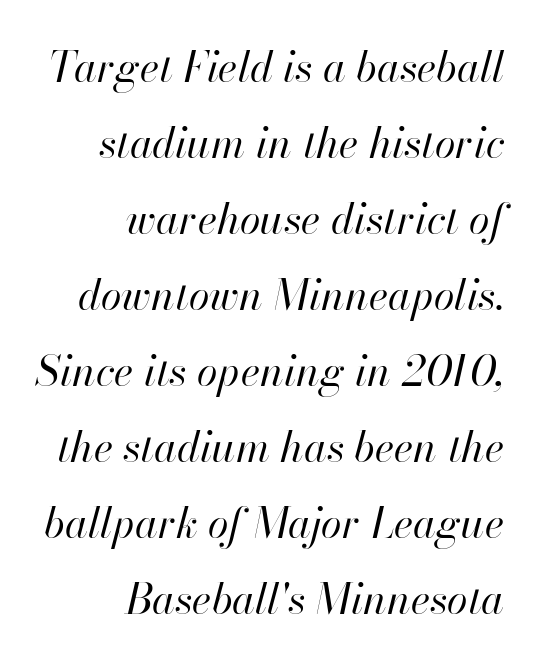
Do the characters align in a grid? No, the font is proportional. Caption: standard tracking, unaltered. Letters have the restrained weight of plain body copy at most. Rule under the text: the space is simply empty. The paragraph has a hard right edge and a soft left edge.
